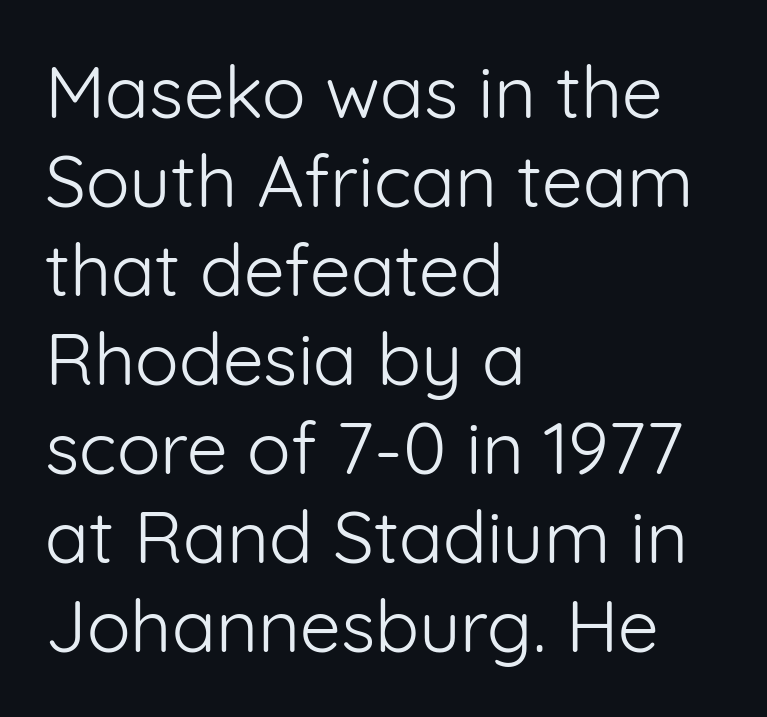
Q: Is the text bold? A: No.
Q: Is the text italic (slanted)? A: No, it is upright.
Q: Is the typeface a serif or a sans-serif typeface? A: Sans-serif.
Q: Is the text underlined? A: No.
Q: How is the paragraph aligned? A: Left-aligned.
Q: Is the spacing between letters normal or unusually wide? A: Normal.
Q: Width (condensed, normal, or wide)? A: Normal.
Q: Stroke contrast? A: Low.
Q: x-height? A: Medium.
Q: Monospaced? A: No.
